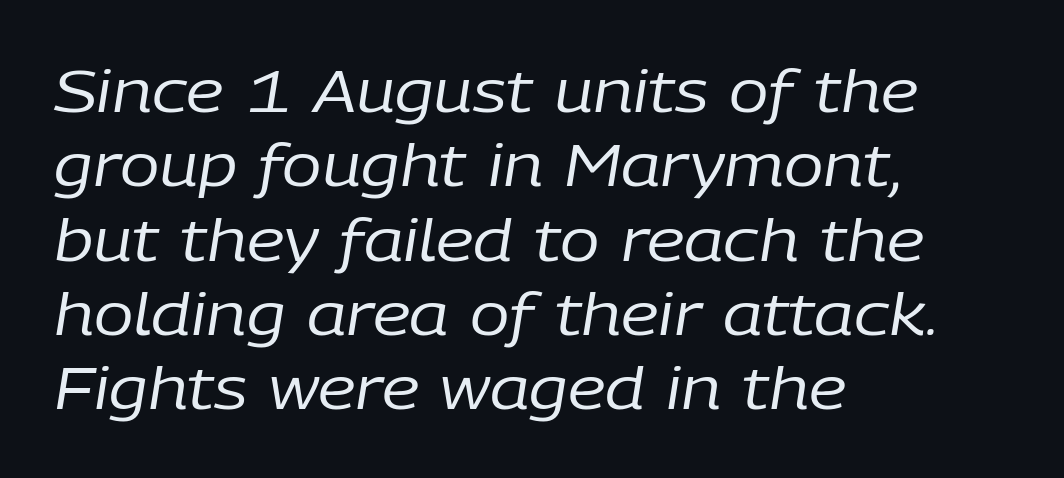
Q: Is the text bold? A: No.
Q: Is the text italic (slanted)? A: Yes, it leans right by about 9 degrees.
Q: Is the text underlined? A: No.
Q: How is the paragraph aligned? A: Left-aligned.
Q: Is the spacing between letters normal or unusually wide? A: Normal.
Q: Is the spacing between lines tight, normal or loose? A: Normal.
Q: Width (condensed, normal, or wide)? A: Normal.
Q: Stroke contrast? A: Low.
Q: x-height? A: Medium.
Q: Monospaced? A: No.
